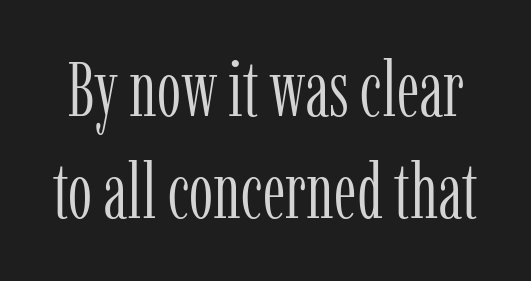
This sample uses an upright cut, with every glyph sitting square on the baseline. A typesetter would label this face a serif. The baseline area is clear. The weight tops out at a normal text grade. Does extra space separate the letters? No, they use regular spacing. Reading down the column, the eye jumps a familiar distance to each next line.
